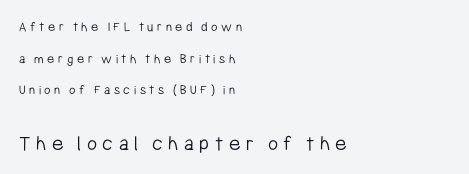
{"italic": "no", "bold": "no", "underline": "no", "align": "left", "line_spacing": "loose", "line_spacing_ratio": 2.26, "letter_spacing": "wide", "letter_spacing_em": 0.25, "larger_block": "second", "size_ratio": 1.57, "glyph_px": 22}
